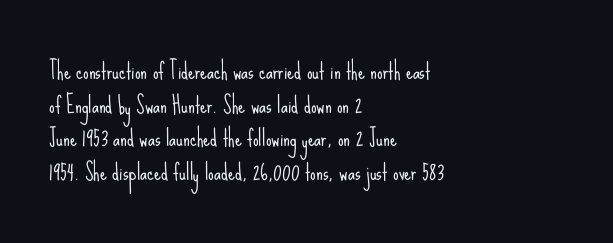
The image shows 22 px text type, upright; set left-aligned, normal line spacing (1.53x), normal letter spacing, not underlined.
